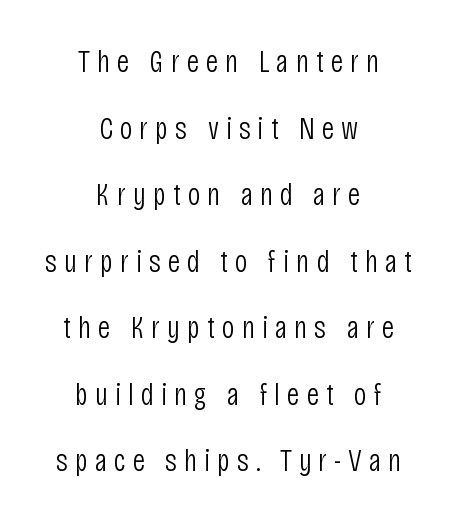
{"serif": "no", "italic": "no", "bold": "no", "weight": "light", "width": "condensed", "stroke_contrast": "low", "x_height": "large", "monospaced": "no", "underline": "no", "align": "center", "line_spacing": "loose", "line_spacing_ratio": 2.08, "letter_spacing": "wide", "letter_spacing_em": 0.22, "glyph_px": 32}
